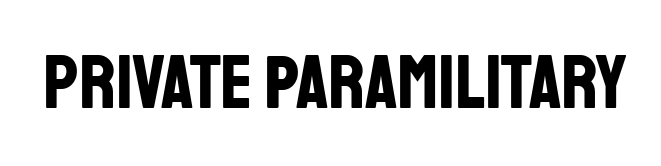
Caption: standard tracking, unaltered. Plenty of ink on the page — the face is bold. When letters stand straight like this, we call the style roman or upright. Font category for this specimen: sans-serif.
